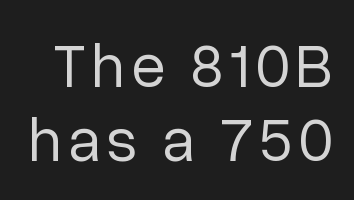
Caption: face not bold, strokes unweighted. The type sits square on the baseline with zero lean. Plain, unruled lines of type. A typesetter would call this proportional, since set widths differ per character.
